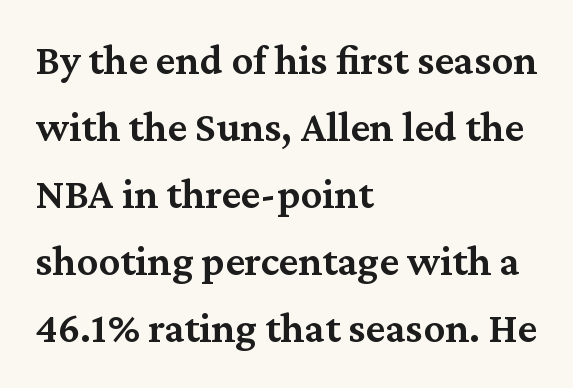
{"serif": "yes", "italic": "no", "bold": "semi", "weight": "semibold", "width": "normal", "stroke_contrast": "medium", "x_height": "medium", "monospaced": "no", "underline": "no", "align": "left", "line_spacing": "normal", "line_spacing_ratio": 1.56, "letter_spacing": "normal", "letter_spacing_em": 0.0, "glyph_px": 43}
